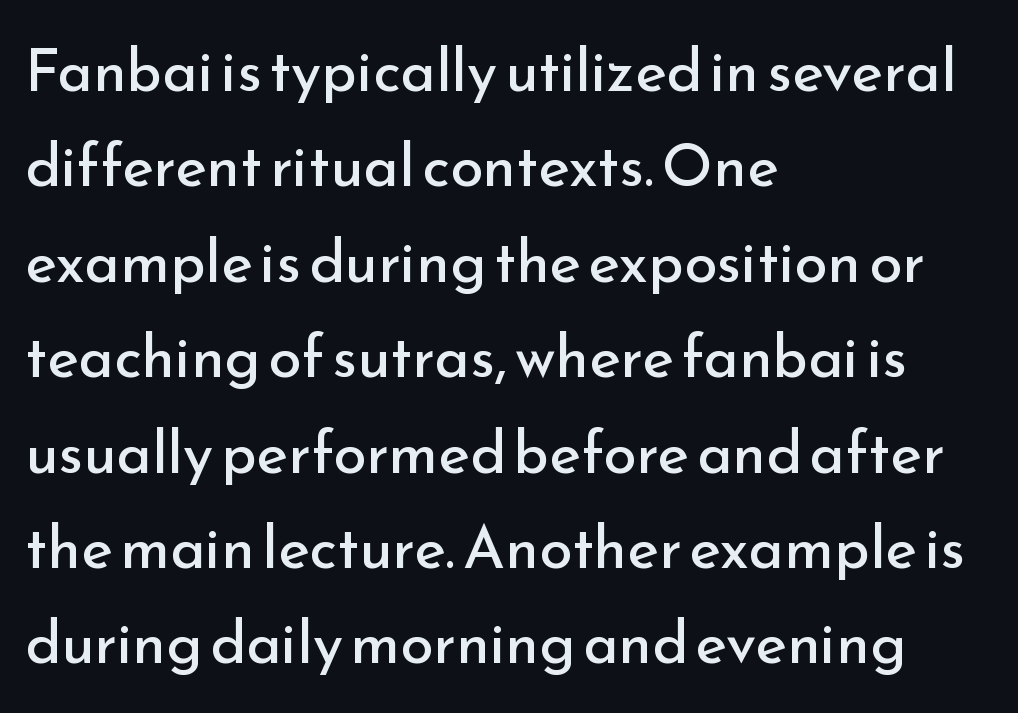
Type style note: lacks serifs. Each word holds together tightly as a unit, with standard inter-letter gaps. Compared with typical paragraphs, the rows here are spaced about the same. You could not count columns in this text — the font is proportionally spaced.
